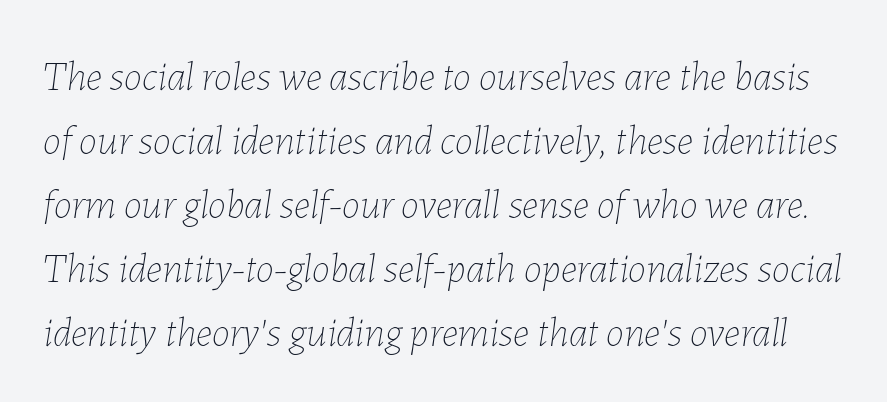
Q: Is the text bold? A: No.
Q: Is the text italic (slanted)? A: Yes, it leans right by about 7 degrees.
Q: Is the text underlined? A: No.
Q: Is the spacing between letters normal or unusually wide? A: Normal.
Q: Is the spacing between lines tight, normal or loose? A: Normal.
Q: Width (condensed, normal, or wide)? A: Normal.
Q: Stroke contrast? A: Low.
Q: x-height? A: Medium.
Q: Monospaced? A: No.
